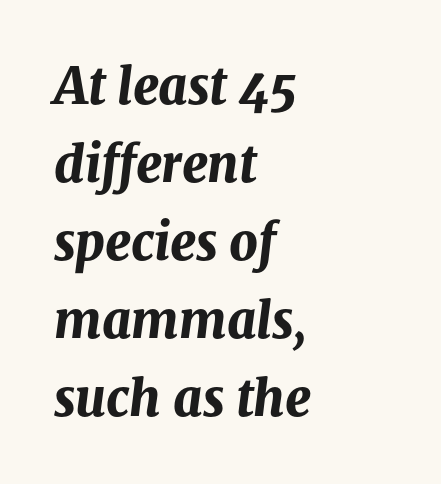
How would I describe the line gaps? Plain and ordinary. Spacing verdict: proportional, widths tailored to each character. In CSS terms this would be text-align: left. Anything drawn beneath the words? Only blank space.
